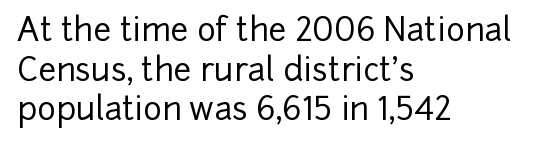
The image shows 32 px sans-serif type, upright; set left-aligned, line spacing 1.24x, normal letter spacing, not underlined; low stroke contrast and a medium x-height.
